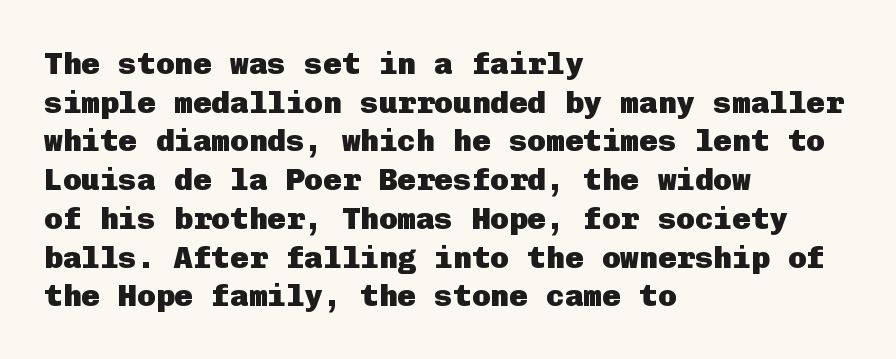
The rows are spaced the way most documents space them. The specimen reads as upright at a glance. Short note: letters normally spaced. Each row of text sits above clean, open space.
